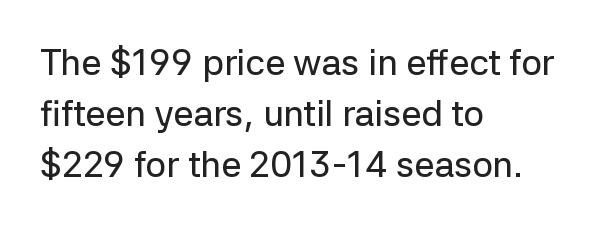
The image shows 36 px sans-serif type, upright; set left-aligned, normal line spacing (1.41x), normal letter spacing, not underlined; low stroke contrast and a medium x-height.
